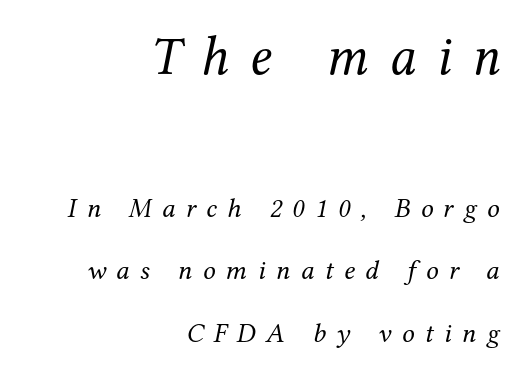
Q: Is the text bold? A: No.
Q: Is the text italic (slanted)? A: Yes, it leans right by about 12 degrees.
Q: Is the typeface a serif or a sans-serif typeface? A: Serif.
Q: Is the text underlined? A: No.
Q: How is the paragraph aligned? A: Right-aligned.
Q: Is the spacing between letters normal or unusually wide? A: Unusually wide.
Q: Is the spacing between lines tight, normal or loose? A: Loose.
Q: Which block of text is set in a larger size, the first (top) or the second (bottom)? A: The first (top) one.
Q: Width (condensed, normal, or wide)? A: Normal.
Q: Stroke contrast? A: Medium.
Q: x-height? A: Medium.
Q: Monospaced? A: No.
